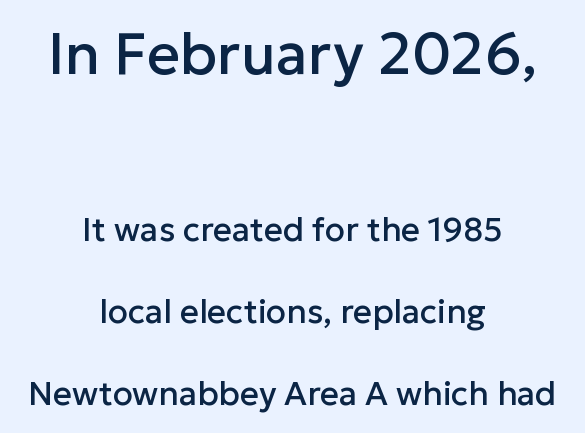
The image shows 58 px sans-serif type, upright; set centered, loose line spacing (2.49x), normal letter spacing, not underlined; the first (top) block is 1.76x larger; low stroke contrast and a medium x-height.
